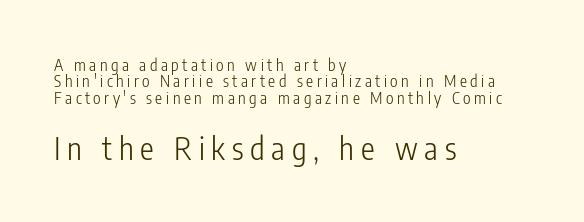
The image shows 31 px light, condensed sans-serif type, upright; set left-aligned, tight line spacing (1.03x), unusually wide letter spacing (+0.22 em), not underlined; the second (bottom) block is 1.94x larger; low stroke contrast and a medium x-height.
